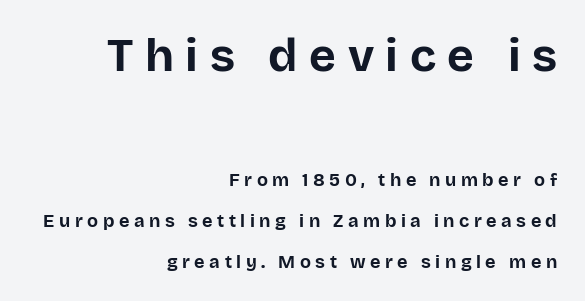
{"serif": "no", "italic": "no", "bold": "yes", "weight": "bold", "width": "normal", "stroke_contrast": "low", "x_height": "large", "monospaced": "no", "underline": "no", "align": "right", "line_spacing": "loose", "line_spacing_ratio": 2.27, "letter_spacing": "wide", "letter_spacing_em": 0.25, "larger_block": "first", "size_ratio": 2.56, "glyph_px": 46}
